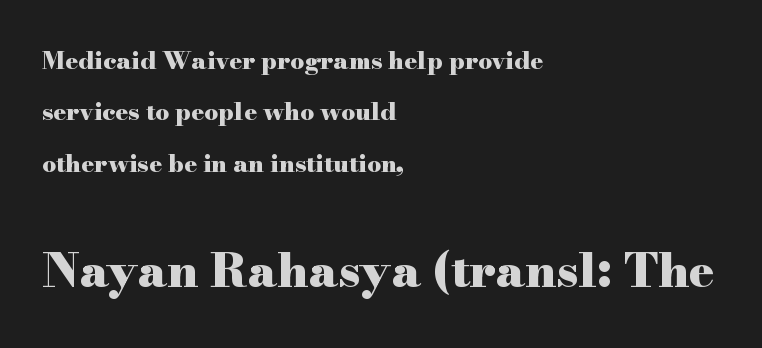
{"serif": "yes", "italic": "no", "bold": "yes", "weight": "heavy", "width": "wide", "stroke_contrast": "high", "x_height": "small", "monospaced": "no", "underline": "no", "align": "left", "line_spacing": "loose", "line_spacing_ratio": 2.14, "letter_spacing": "normal", "letter_spacing_em": 0.0, "larger_block": "second", "size_ratio": 1.96, "glyph_px": 47}
